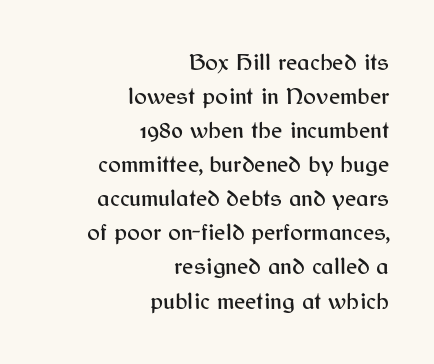
The image shows 24 px text type, upright; set right-aligned, normal line spacing (1.42x), normal letter spacing, not underlined.
